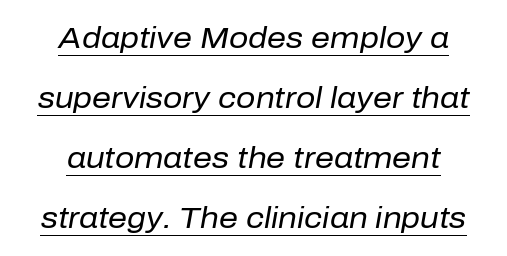
The image shows 30 px regular-weight type, italic (leaning right); set centered, loose line spacing (2.0x), normal letter spacing, underlined; low stroke contrast and a medium x-height.
